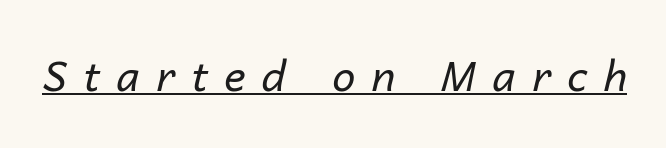
The image shows 41 px regular-weight type, italic (leaning right); set unusually wide letter spacing (+0.41 em), underlined; low stroke contrast and a medium x-height.
